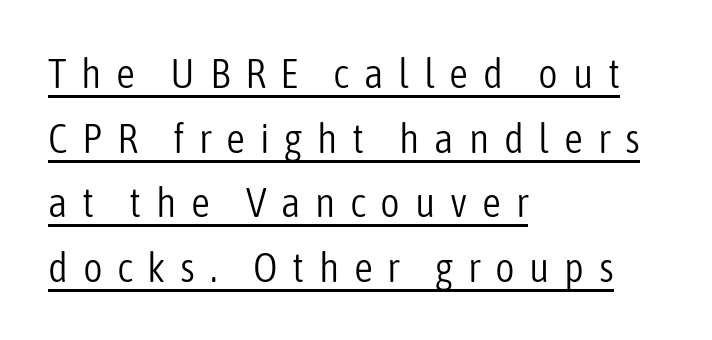
A quiet, ordinary-to-light weight characterises the typeface. Looks like regular typesetting: each glyph gets only the width it needs. This is roman type, the default non-slanted kind. This is sans-serif lettering, the kind often seen on screens and signage.
